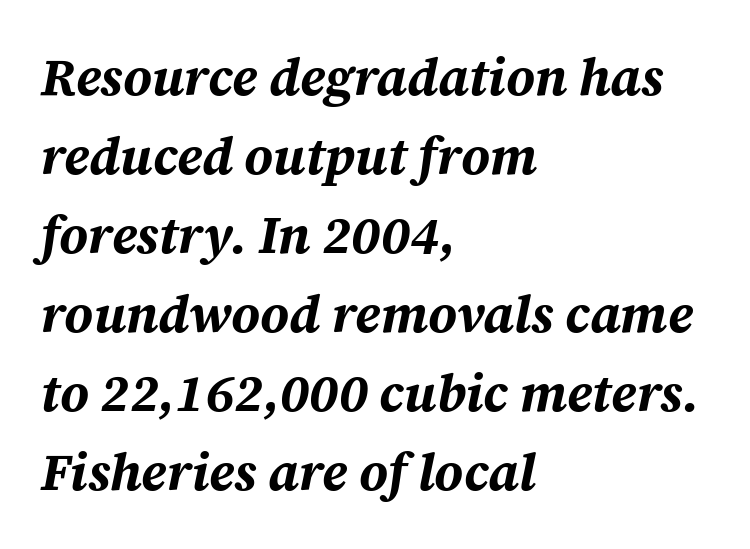
Compared with typical body copy, the letter spacing here is the same. Observe the lean: these are italic letterforms. Each glyph is drawn with heavy, bold strokes. The rendering uses natural spacing where letterforms have individual widths. The string is rendered with underlining switched off.
